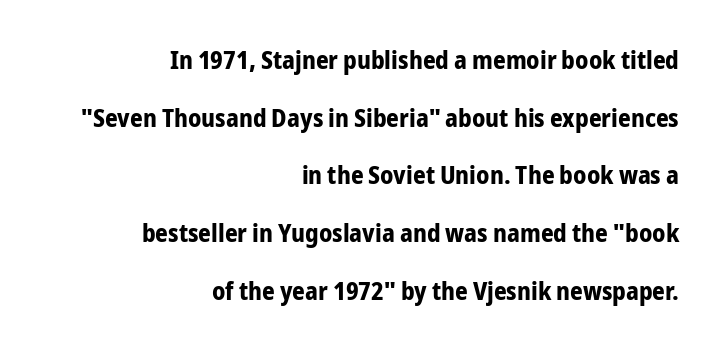
The image shows 25 px bold type, upright; set right-aligned, loose line spacing (2.31x), normal letter spacing, not underlined.
